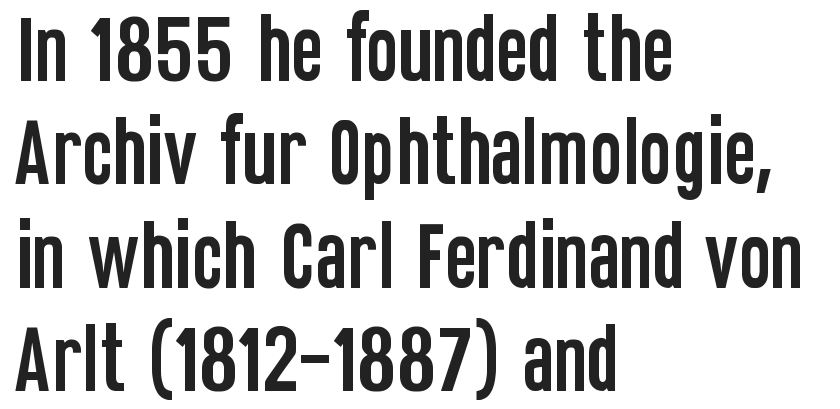
Q: Is the text italic (slanted)? A: No, it is upright.
Q: Is the typeface a serif or a sans-serif typeface? A: Sans-serif.
Q: Is the text underlined? A: No.
Q: How is the paragraph aligned? A: Left-aligned.
Q: Is the spacing between letters normal or unusually wide? A: Normal.
Q: Is the spacing between lines tight, normal or loose? A: Normal.
Q: Width (condensed, normal, or wide)? A: Condensed.
Q: Stroke contrast? A: Low.
Q: x-height? A: Large.
Q: Monospaced? A: No.
